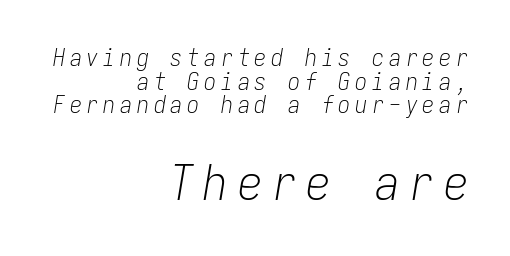
The image shows 49 px light, condensed type, italic (leaning right), monospaced; set right-aligned, tight line spacing (0.98x), unusually wide letter spacing (+0.2 em), not underlined; the second (bottom) block is 2.04x larger; low stroke contrast and a medium x-height.
